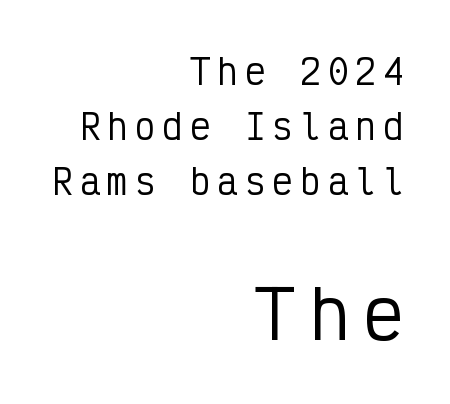
{"serif": "no", "italic": "no", "width": "condensed", "stroke_contrast": "low", "x_height": "medium", "monospaced": "yes", "underline": "no", "align": "right", "line_spacing": "normal", "line_spacing_ratio": 1.62, "letter_spacing": "wide", "letter_spacing_em": 0.21, "larger_block": "second", "size_ratio": 1.97, "glyph_px": 67}
